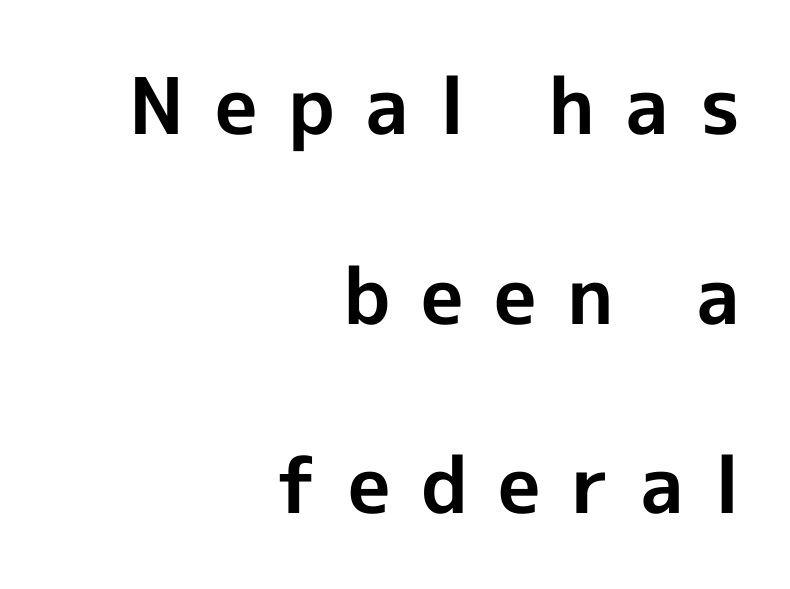
{"serif": "no", "italic": "no", "bold": "yes", "weight": "bold", "width": "normal", "x_height": "medium", "monospaced": "no", "underline": "no", "align": "right", "line_spacing": "loose", "line_spacing_ratio": 2.43, "letter_spacing": "wide", "letter_spacing_em": 0.39, "glyph_px": 78}
